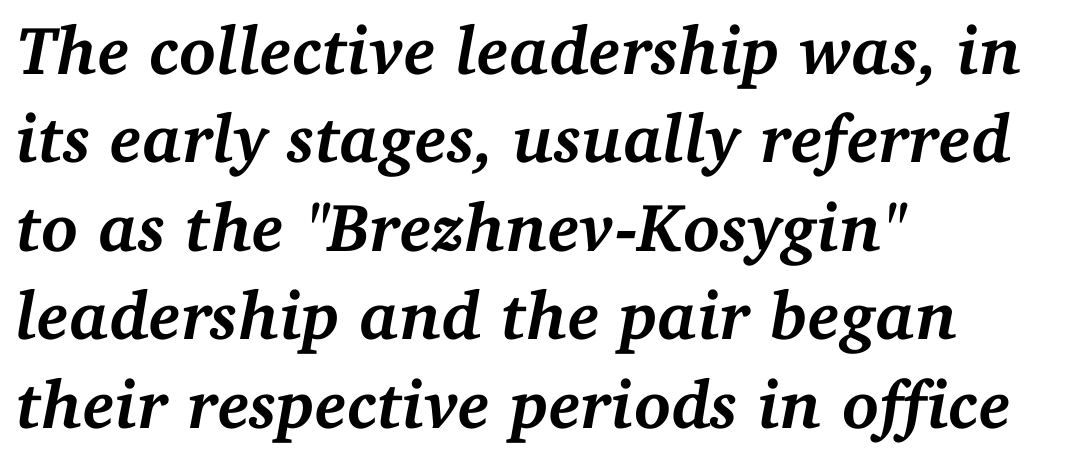
Q: Is the text bold? A: Yes.
Q: Is the text italic (slanted)? A: Yes, it leans right by about 11 degrees.
Q: Is the typeface a serif or a sans-serif typeface? A: Serif.
Q: Is the text underlined? A: No.
Q: How is the paragraph aligned? A: Left-aligned.
Q: Is the spacing between letters normal or unusually wide? A: Normal.
Q: Is the spacing between lines tight, normal or loose? A: Normal.
Q: Width (condensed, normal, or wide)? A: Normal.
Q: Stroke contrast? A: Medium.
Q: x-height? A: Medium.
Q: Monospaced? A: No.
